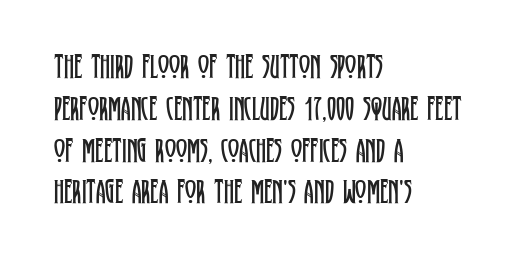
{"serif": "yes", "italic": "no", "bold": "no", "weight": "regular", "width": "condensed", "stroke_contrast": "low", "x_height": "large", "monospaced": "no", "underline": "no", "align": "left", "line_spacing_ratio": 1.23, "letter_spacing": "normal", "letter_spacing_em": 0.0, "glyph_px": 34}
